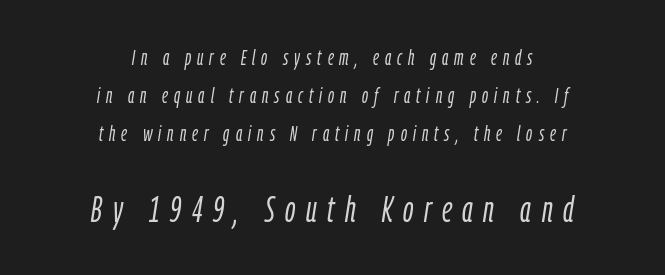
The image shows 36 px light, condensed type, italic (leaning right); set centered, line spacing 1.81x, unusually wide letter spacing (+0.29 em), not underlined; the second (bottom) block is 1.71x larger; low stroke contrast and a medium x-height.
